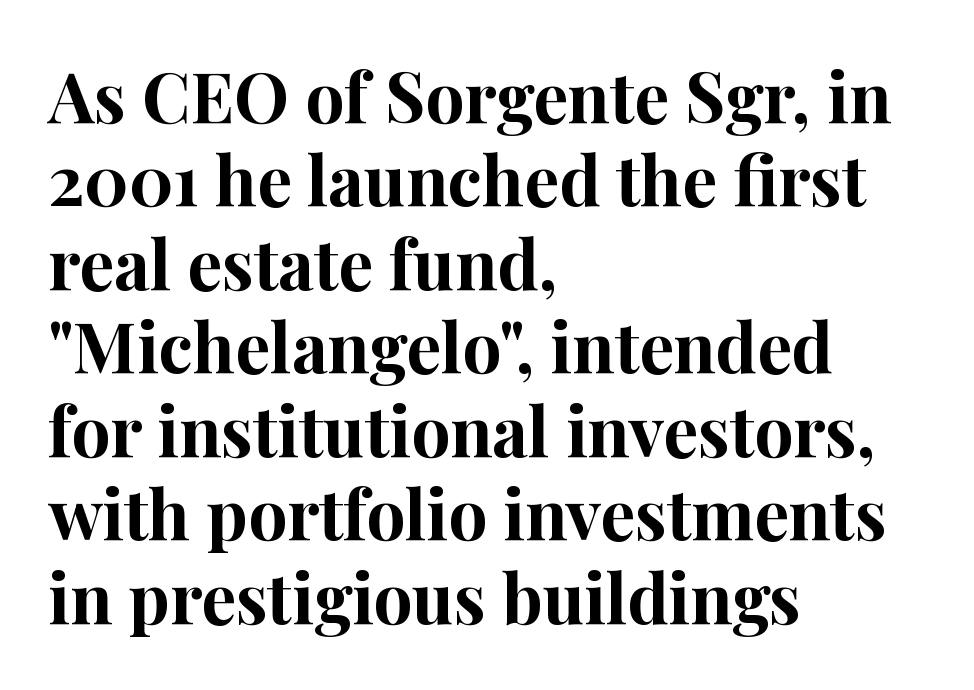
{"serif": "yes", "italic": "no", "bold": "yes", "weight": "bold", "width": "normal", "stroke_contrast": "high", "x_height": "medium", "monospaced": "no", "underline": "no", "align": "left", "line_spacing_ratio": 1.21, "letter_spacing": "normal", "letter_spacing_em": 0.0, "glyph_px": 69}
